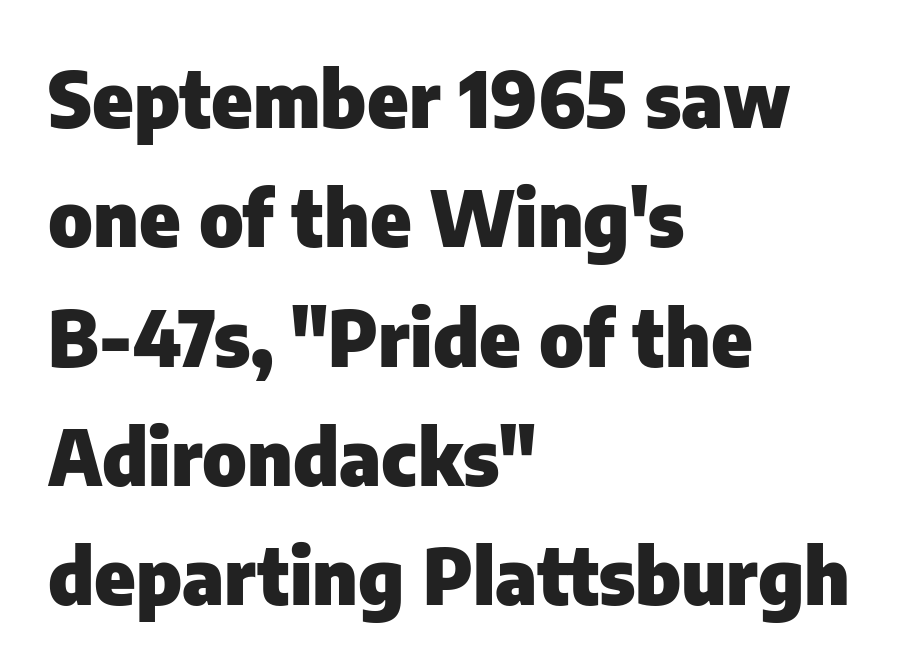
The image shows 77 px heavy sans-serif type, upright; set left-aligned, normal line spacing (1.55x), normal letter spacing, not underlined; low stroke contrast and a medium x-height.
